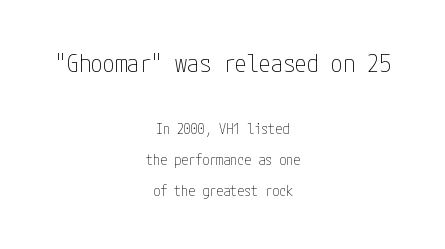
{"italic": "no", "bold": "no", "underline": "no", "align": "center", "line_spacing": "loose", "line_spacing_ratio": 2.21, "letter_spacing": "normal", "letter_spacing_em": 0.0, "larger_block": "first", "size_ratio": 1.71, "glyph_px": 24}
